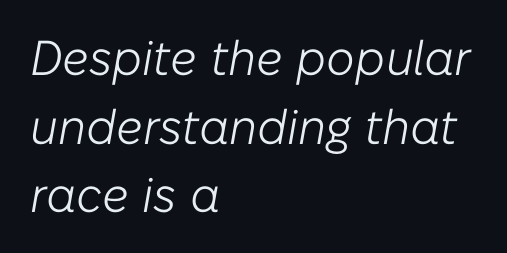
Q: Is the text bold? A: No.
Q: Is the text italic (slanted)? A: Yes, it leans right by about 10 degrees.
Q: Is the text underlined? A: No.
Q: How is the paragraph aligned? A: Left-aligned.
Q: Is the spacing between letters normal or unusually wide? A: Normal.
Q: Is the spacing between lines tight, normal or loose? A: Normal.
Q: Width (condensed, normal, or wide)? A: Normal.
Q: Stroke contrast? A: Low.
Q: x-height? A: Medium.
Q: Monospaced? A: No.
